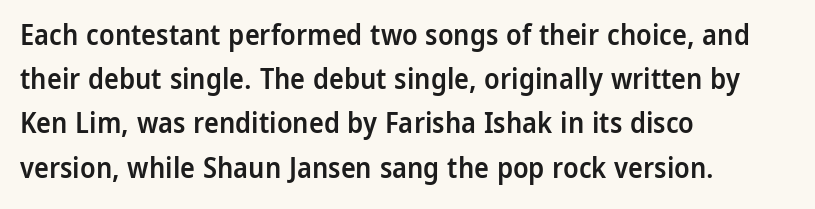
The image shows 28 px semibold sans-serif type, upright; set left-aligned, normal line spacing (1.58x), normal letter spacing, not underlined; low stroke contrast and a medium x-height.
